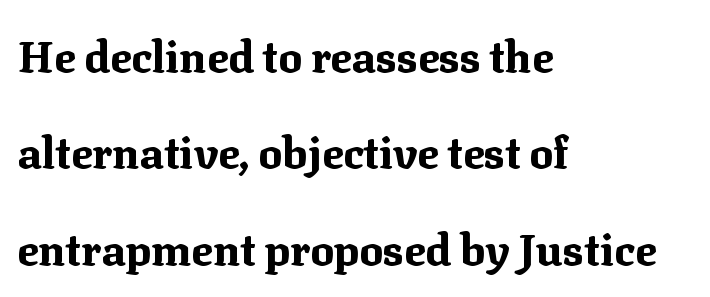
{"serif": "yes", "italic": "no", "bold": "yes", "weight": "bold", "width": "normal", "stroke_contrast": "medium", "x_height": "medium", "monospaced": "no", "underline": "no", "align": "left", "line_spacing": "loose", "line_spacing_ratio": 2.19, "letter_spacing": "normal", "letter_spacing_em": 0.0, "glyph_px": 44}
